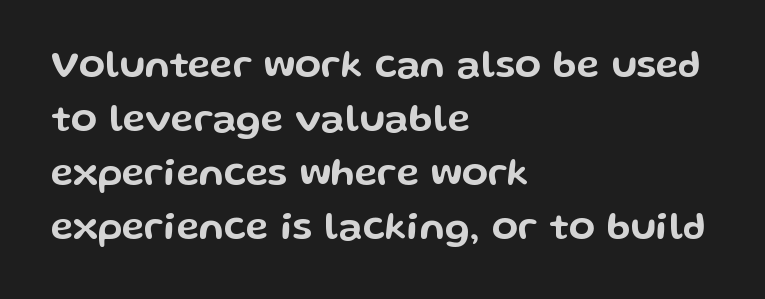
Q: Is the text italic (slanted)? A: No, it is upright.
Q: Is the typeface a serif or a sans-serif typeface? A: Sans-serif.
Q: Is the text underlined? A: No.
Q: How is the paragraph aligned? A: Left-aligned.
Q: Is the spacing between letters normal or unusually wide? A: Normal.
Q: Is the spacing between lines tight, normal or loose? A: Normal.
Q: Width (condensed, normal, or wide)? A: Wide.
Q: Stroke contrast? A: Low.
Q: x-height? A: Medium.
Q: Monospaced? A: No.
